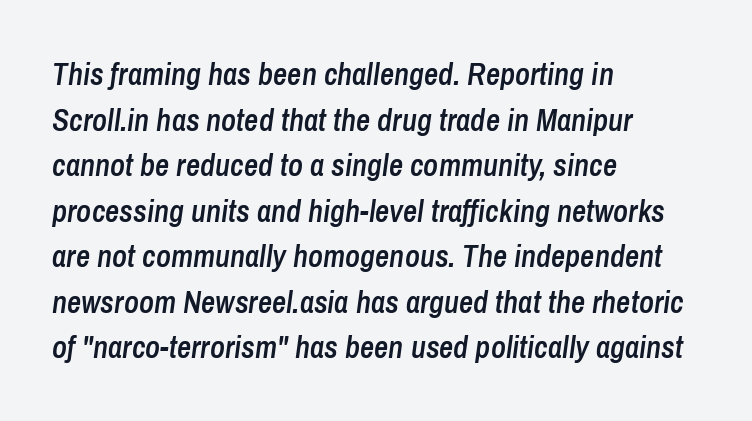
Q: Is the text bold? A: Semi-bold.
Q: Is the text italic (slanted)? A: Yes, it leans right by about 8 degrees.
Q: Is the text underlined? A: No.
Q: How is the paragraph aligned? A: Left-aligned.
Q: Is the spacing between letters normal or unusually wide? A: Normal.
Q: Is the spacing between lines tight, normal or loose? A: Normal.
Q: Width (condensed, normal, or wide)? A: Condensed.
Q: Stroke contrast? A: Low.
Q: x-height? A: Medium.
Q: Monospaced? A: No.
